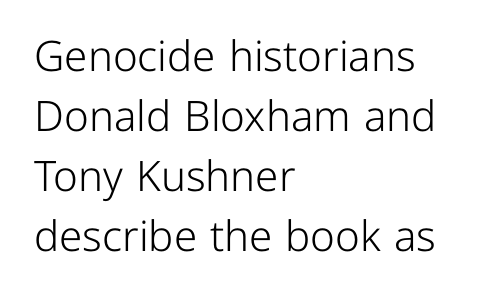
The typography opts for an upright posture over an oblique one. The passage shown has conventional tracking throughout. Summary of weight: not heavy and not bold. A bare baseline throughout the passage. Layout note: lines flush left. A typesetter would call this proportional, since set widths differ per character.
